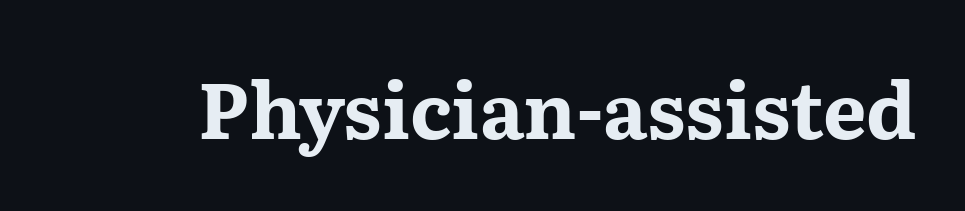
The image shows 77 px bold, wide serif type, upright; set normal letter spacing, not underlined; medium stroke contrast and a medium x-height.
